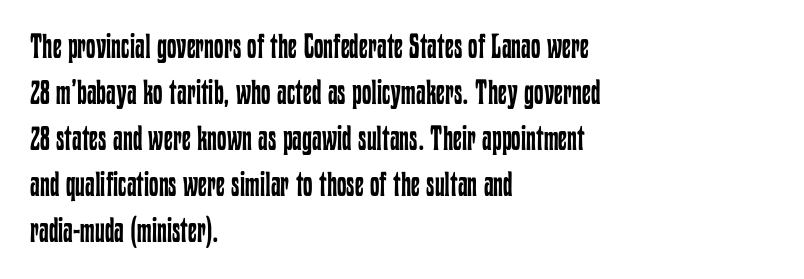
Q: Is the text bold? A: No.
Q: Is the text italic (slanted)? A: No, it is upright.
Q: Is the text underlined? A: No.
Q: How is the paragraph aligned? A: Left-aligned.
Q: Is the spacing between letters normal or unusually wide? A: Normal.
Q: Is the spacing between lines tight, normal or loose? A: Normal.
Q: Width (condensed, normal, or wide)? A: Condensed.
Q: Stroke contrast? A: Low.
Q: x-height? A: Medium.
Q: Monospaced? A: No.
